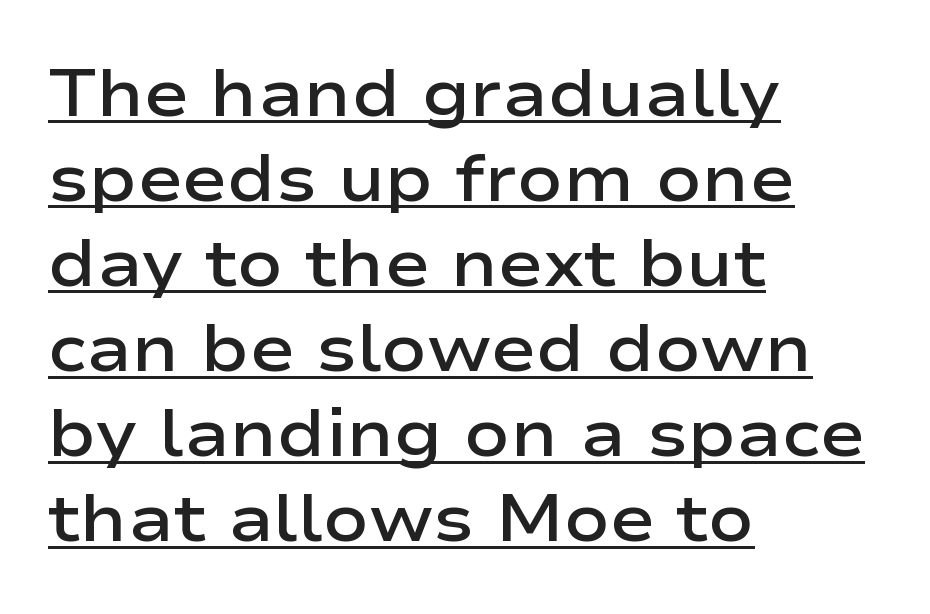
{"serif": "no", "italic": "no", "bold": "semi", "weight": "semibold", "width": "wide", "stroke_contrast": "low", "x_height": "medium", "monospaced": "no", "underline": "yes", "align": "left", "line_spacing": "normal", "line_spacing_ratio": 1.27, "letter_spacing": "normal", "letter_spacing_em": 0.0, "glyph_px": 67}
